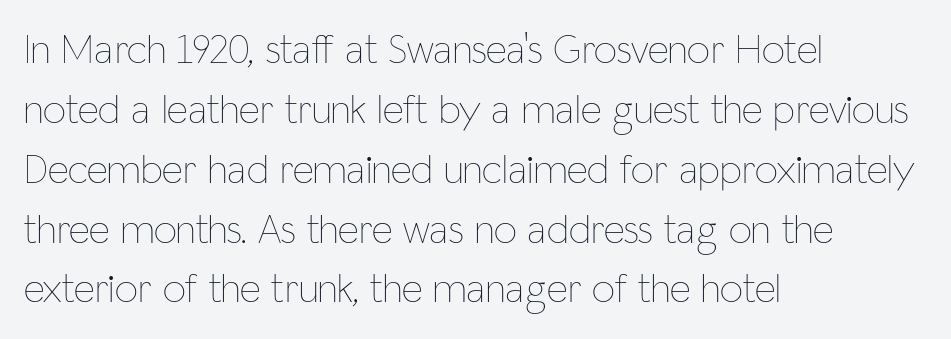
Q: Is the text bold? A: No.
Q: Is the text italic (slanted)? A: No, it is upright.
Q: Is the text underlined? A: No.
Q: How is the paragraph aligned? A: Left-aligned.
Q: Is the spacing between letters normal or unusually wide? A: Normal.
Q: Is the spacing between lines tight, normal or loose? A: Normal.
Q: Width (condensed, normal, or wide)? A: Condensed.
Q: Stroke contrast? A: Low.
Q: x-height? A: Medium.
Q: Monospaced? A: No.
